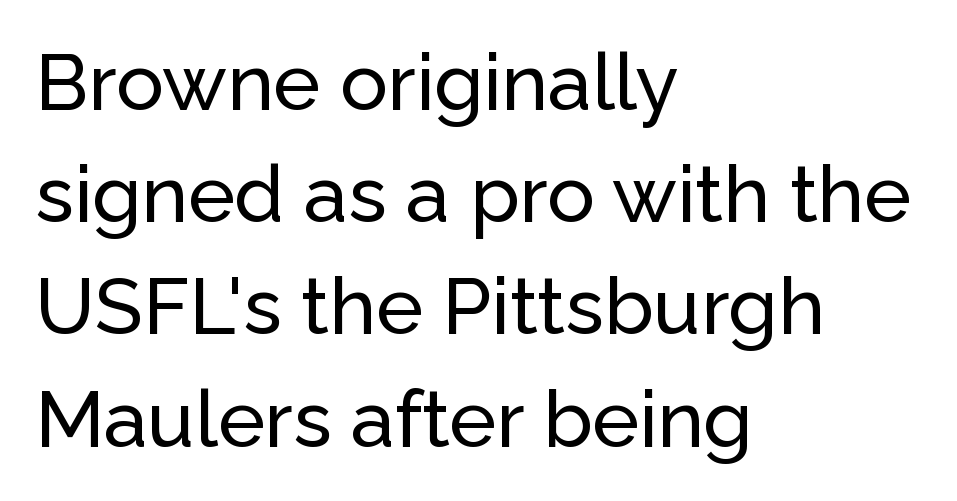
The image shows 79 px sans-serif type, upright; set left-aligned, normal line spacing (1.42x), normal letter spacing, not underlined; low stroke contrast and a medium x-height.
